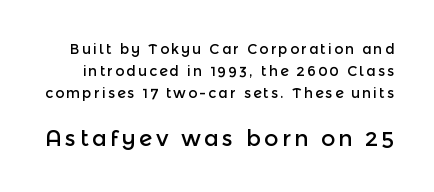
Q: Is the text italic (slanted)? A: No, it is upright.
Q: Is the text underlined? A: No.
Q: Is the spacing between lines tight, normal or loose? A: Normal.
Q: Which block of text is set in a larger size, the first (top) or the second (bottom)? A: The second (bottom) one.
